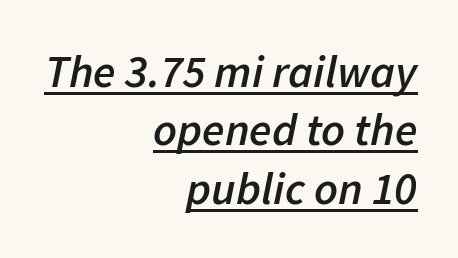
Q: Is the text bold? A: Semi-bold.
Q: Is the text italic (slanted)? A: Yes, it leans right by about 11 degrees.
Q: Is the text underlined? A: Yes.
Q: How is the paragraph aligned? A: Right-aligned.
Q: Is the spacing between letters normal or unusually wide? A: Normal.
Q: Is the spacing between lines tight, normal or loose? A: Normal.
Q: Width (condensed, normal, or wide)? A: Normal.
Q: Stroke contrast? A: Low.
Q: x-height? A: Medium.
Q: Monospaced? A: No.
